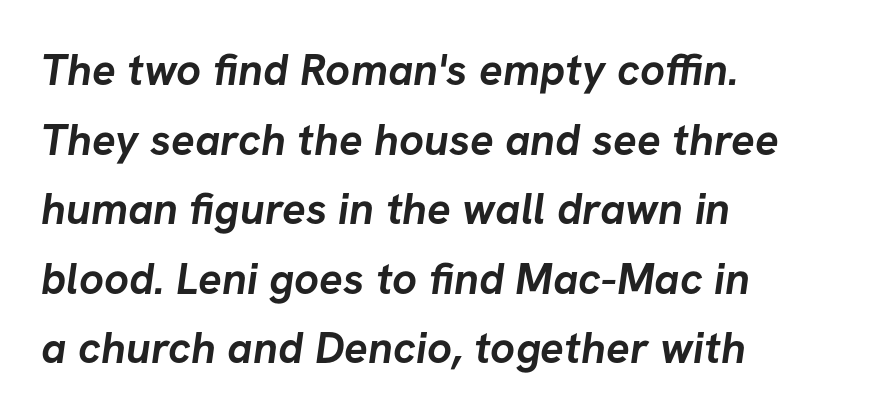
{"serif": "no", "bold": "yes", "weight": "semibold", "width": "normal", "stroke_contrast": "low", "x_height": "medium", "monospaced": "no", "underline": "no", "align": "left", "line_spacing": "normal", "line_spacing_ratio": 1.58, "letter_spacing": "normal", "letter_spacing_em": 0.0, "glyph_px": 44}
